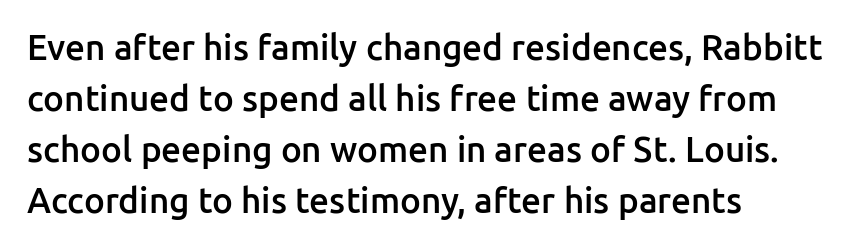
{"serif": "no", "italic": "no", "bold": "semi", "weight": "semibold", "width": "normal", "stroke_contrast": "low", "x_height": "medium", "monospaced": "no", "underline": "no", "align": "left", "line_spacing": "normal", "line_spacing_ratio": 1.46, "letter_spacing": "normal", "letter_spacing_em": 0.0, "glyph_px": 35}
